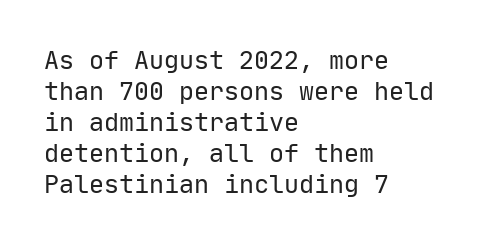
Q: Is the text bold? A: No.
Q: Is the text italic (slanted)? A: No, it is upright.
Q: Is the text underlined? A: No.
Q: How is the paragraph aligned? A: Left-aligned.
Q: Is the spacing between letters normal or unusually wide? A: Normal.
